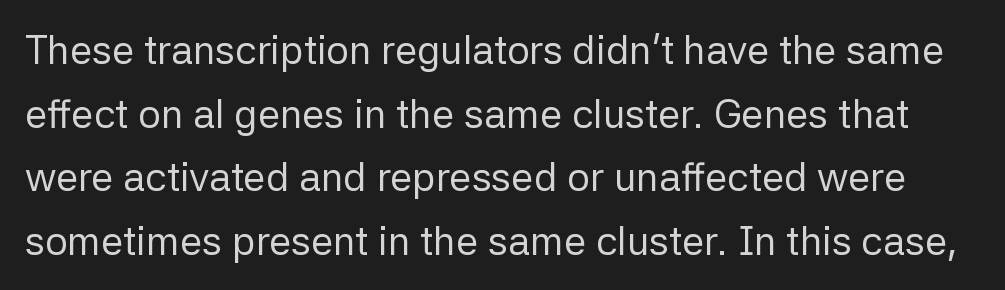
Q: Is the text bold? A: No.
Q: Is the text italic (slanted)? A: No, it is upright.
Q: Is the typeface a serif or a sans-serif typeface? A: Sans-serif.
Q: Is the text underlined? A: No.
Q: Is the spacing between letters normal or unusually wide? A: Normal.
Q: Is the spacing between lines tight, normal or loose? A: Normal.
Q: Width (condensed, normal, or wide)? A: Normal.
Q: Stroke contrast? A: Low.
Q: x-height? A: Medium.
Q: Monospaced? A: No.
